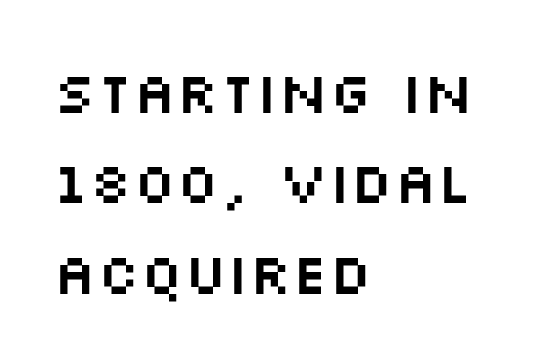
The image shows 58 px wide sans-serif type, upright; set left-aligned, normal line spacing (1.56x), normal letter spacing, not underlined; medium stroke contrast and a large x-height.
